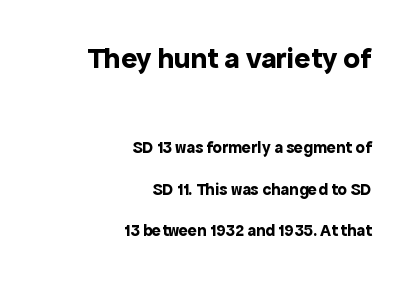
The image shows 30 px bold sans-serif type, upright; set right-aligned, loose line spacing (2.44x), normal letter spacing, not underlined; the first (top) block is 1.76x larger; a medium x-height.
